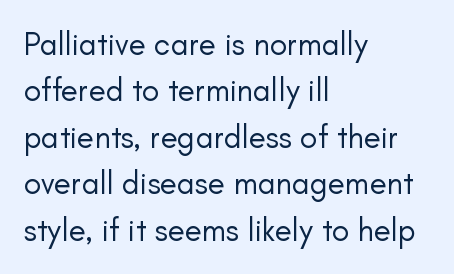
Q: Is the text bold? A: No.
Q: Is the text italic (slanted)? A: No, it is upright.
Q: Is the typeface a serif or a sans-serif typeface? A: Sans-serif.
Q: Is the text underlined? A: No.
Q: How is the paragraph aligned? A: Left-aligned.
Q: Is the spacing between letters normal or unusually wide? A: Normal.
Q: Is the spacing between lines tight, normal or loose? A: Normal.
Q: Width (condensed, normal, or wide)? A: Normal.
Q: Stroke contrast? A: Low.
Q: x-height? A: Small.
Q: Monospaced? A: No.
